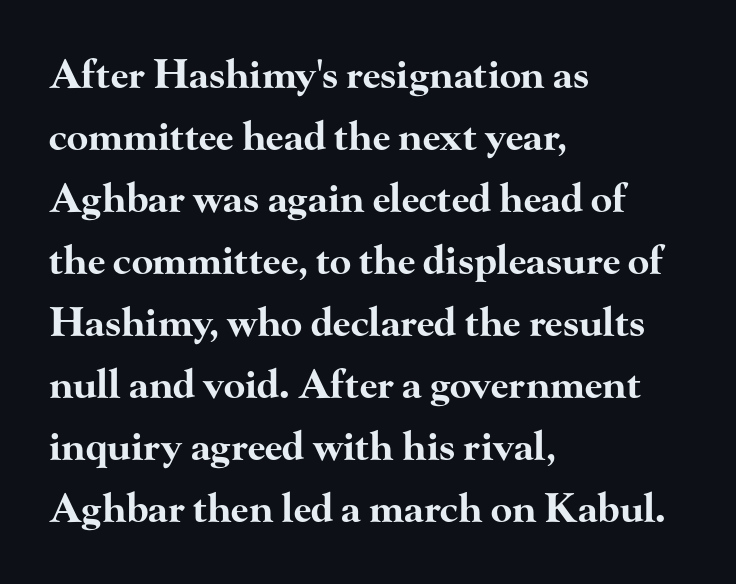
The image shows 39 px bold, wide serif type, upright; set left-aligned, normal line spacing (1.59x), normal letter spacing, not underlined; high stroke contrast and a small x-height.
